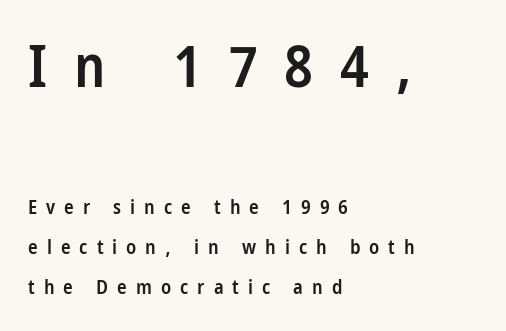
Q: Is the text bold? A: Semi-bold.
Q: Is the text italic (slanted)? A: No, it is upright.
Q: Is the typeface a serif or a sans-serif typeface? A: Sans-serif.
Q: Is the text underlined? A: No.
Q: How is the paragraph aligned? A: Left-aligned.
Q: Is the spacing between letters normal or unusually wide? A: Unusually wide.
Q: Is the spacing between lines tight, normal or loose? A: Loose.
Q: Which block of text is set in a larger size, the first (top) or the second (bottom)? A: The first (top) one.
Q: Width (condensed, normal, or wide)? A: Condensed.
Q: Stroke contrast? A: Low.
Q: x-height? A: Large.
Q: Monospaced? A: No.
